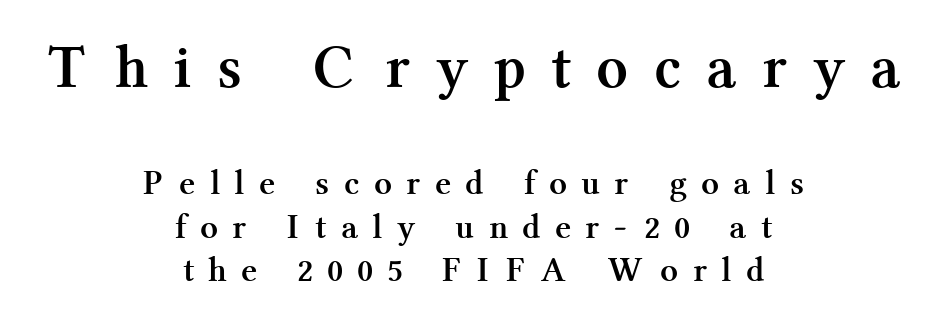
Ordinary non-slanted type is in use. Is this a fixed-width face? No — the glyphs have proportional, varying widths. If you squint, the top block still reads clearly — it's the larger of the two. This sample uses a serif face. This rendering widens character spacing well past its baseline value.
